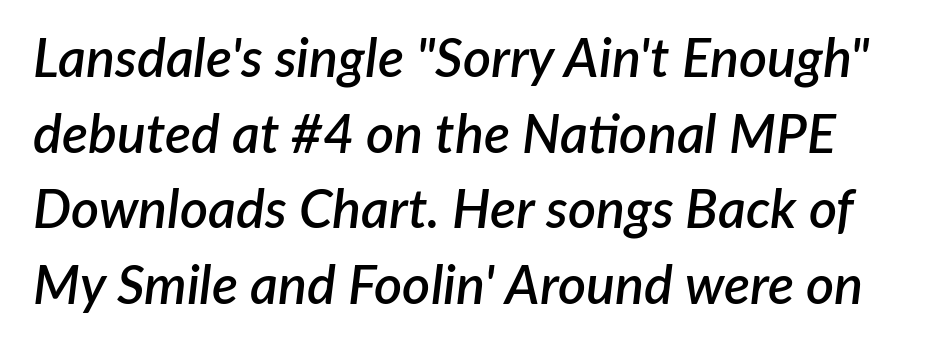
The typography opts for an oblique posture over an upright one. Here the designer chose a conventional face with non-uniform glyph widths. Vertical spacing — default. Nobody drew a line under any word here.
